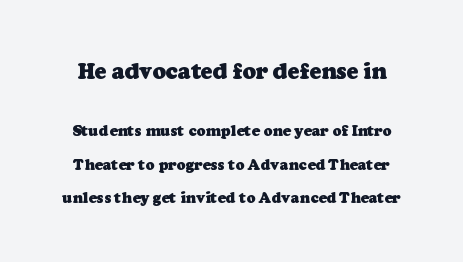
Q: Is the text bold? A: Yes.
Q: Is the text underlined? A: No.
Q: Is the spacing between letters normal or unusually wide? A: Normal.
Q: Is the spacing between lines tight, normal or loose? A: Loose.
Q: Which block of text is set in a larger size, the first (top) or the second (bottom)? A: The first (top) one.
